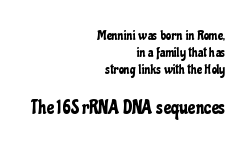
Whoever set this made the second block the dominant, larger element. Vertical strokes here are truly vertical. Line endings align vertically; line beginnings do not. Each word holds together tightly as a unit, with standard inter-letter gaps. Has an underline been added? It has not.
